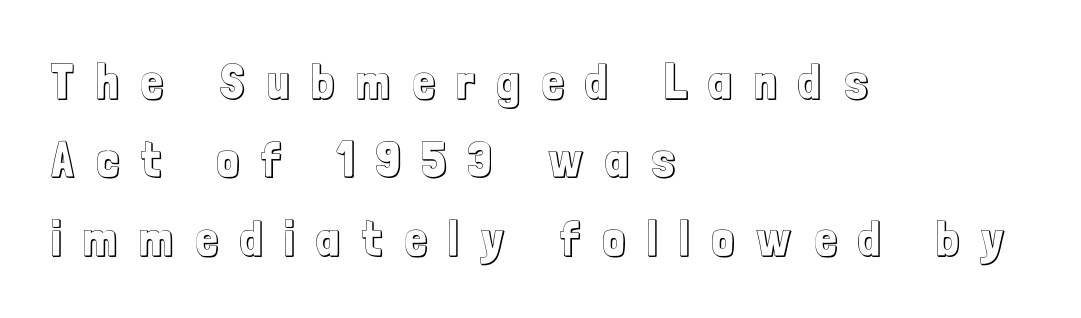
The image shows 49 px condensed type, upright; set left-aligned, normal line spacing (1.6x), unusually wide letter spacing (+0.45 em), not underlined; a medium x-height.
